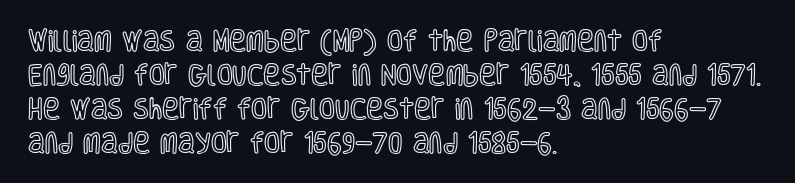
The image shows 23 px text type, upright; set left-aligned, normal line spacing (1.48x), normal letter spacing, not underlined.
